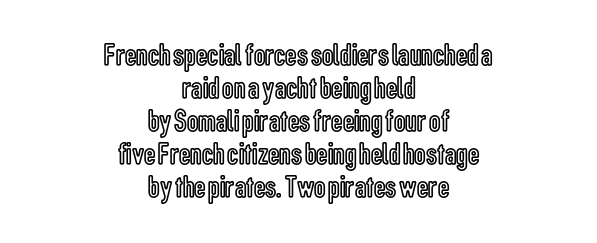
The specimen omits any rule beneath the text block's lines. Very little white space separates one row of letters from the next. When letters stand straight like this, we call the style roman or upright. The rendering keeps characters at their native spacing. Looks like regular typesetting: each glyph gets only the width it needs. Every row of glyphs is offset so its center matches the block's center.
